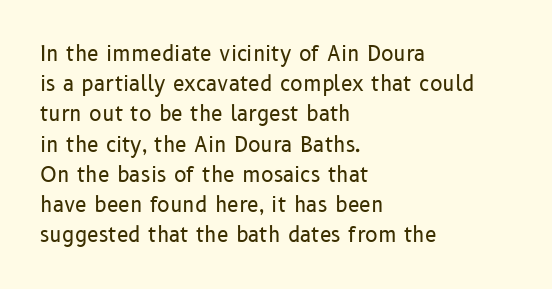
Q: Is the text bold? A: No.
Q: Is the text italic (slanted)? A: No, it is upright.
Q: Is the text underlined? A: No.
Q: How is the paragraph aligned? A: Left-aligned.
Q: Is the spacing between letters normal or unusually wide? A: Normal.
Q: Is the spacing between lines tight, normal or loose? A: Normal.
